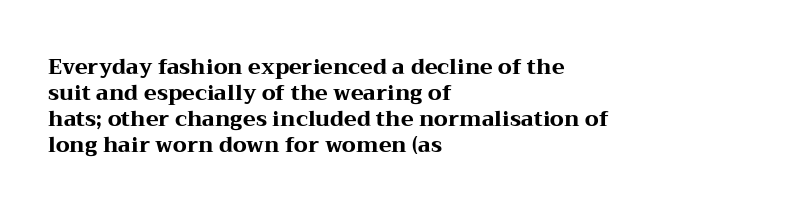
The strokes are fattened all the way to bold. Visually the block forms a straight wall on the left and a jagged coastline on the right. A typesetter would mark this as roman, not italic. The words here are not underlined.
